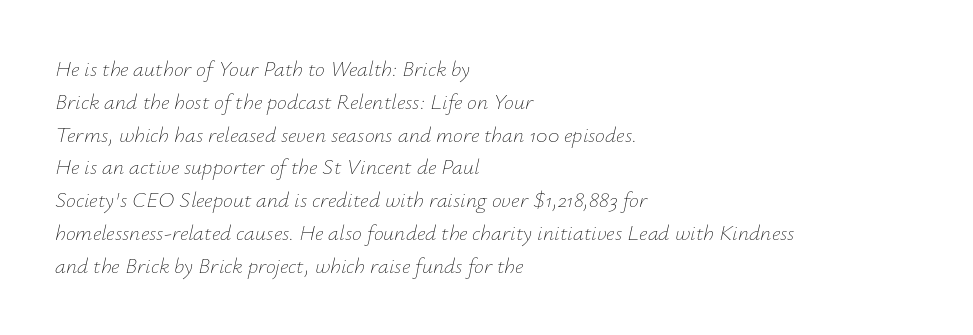
Q: Is the text bold? A: No.
Q: Is the text italic (slanted)? A: Yes, it leans right by about 12 degrees.
Q: Is the text underlined? A: No.
Q: How is the paragraph aligned? A: Left-aligned.
Q: Is the spacing between letters normal or unusually wide? A: Normal.
Q: Is the spacing between lines tight, normal or loose? A: Normal.
